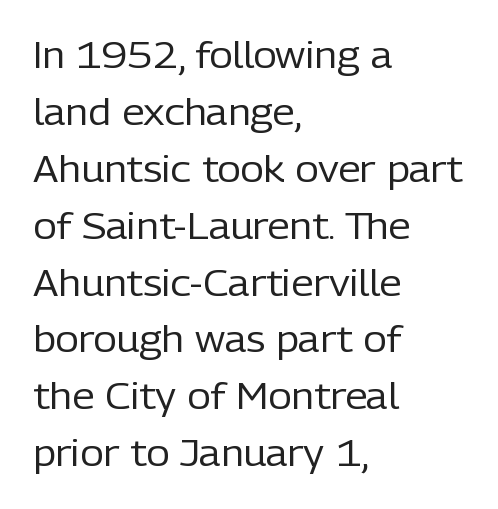
Look at the bottom of the vertical strokes: they stop flat, with no serifs. The passage shown stacks its lines at a standard gap. The compositor pushed each line to the left boundary. Unbolded letterforms with no extra heft. Tracking value appears to be zero — textbook default spacing.
